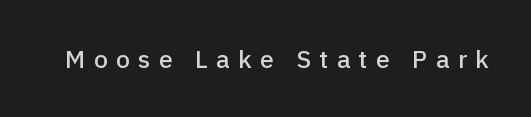
Q: Is the text italic (slanted)? A: No, it is upright.
Q: Is the text underlined? A: No.
Q: Is the spacing between letters normal or unusually wide? A: Unusually wide.
